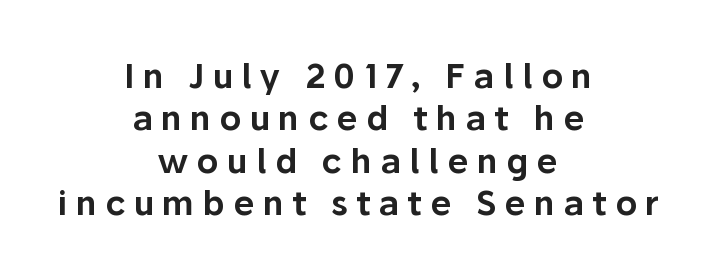
Unlike italic type, these characters show no tilt at all. A bare baseline throughout the passage. Spacing verdict: proportional, widths tailored to each character. Compared with typical body copy, the letter spacing here is much looser. The paragraph shown floats in the horizontal middle. Unlike a traditional serif, this face leaves its strokes unadorned.
